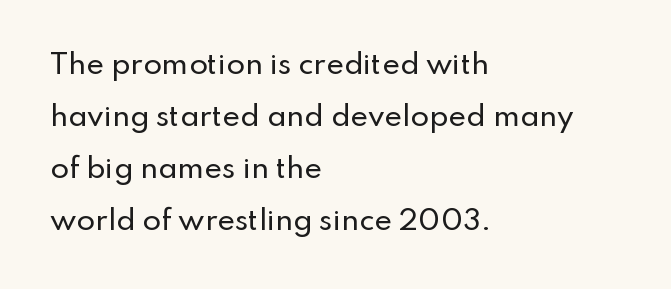
Q: Is the text italic (slanted)? A: No, it is upright.
Q: Is the text underlined? A: No.
Q: How is the paragraph aligned? A: Left-aligned.
Q: Is the spacing between letters normal or unusually wide? A: Normal.
Q: Is the spacing between lines tight, normal or loose? A: Loose.
